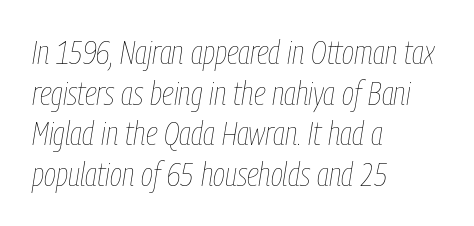
The area under the type is left untouched. No extra ink here — the face is not bold. Is the type slanted? Yes — the strokes lean at a clear angle. Note the varied advance widths — an 'i' is clearly narrower than an 'm'. The type is set solid horizontally, with unmodified tracking. Visually the block forms a straight wall on the left and a jagged coastline on the right.
